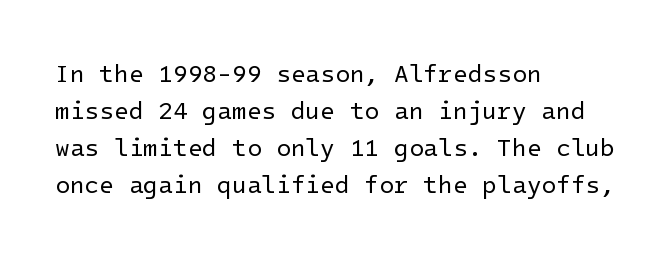
Vertical strokes here are truly vertical. Every row of glyphs begins at an identical x-position on the left. Between one letter and the next there's only the usual sliver of space. Only glyphs here, with clear space below each row.
